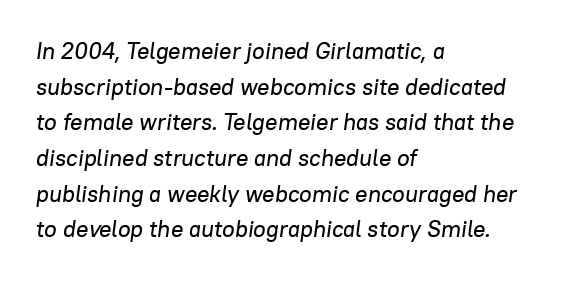
Type without underlining. The tracking reads as untouched default to a designer's eye. Vertical spacing — default. Notice how the stems are inclined rather than vertical — that's the hallmark of italics. Where is the straight margin? On the left.
